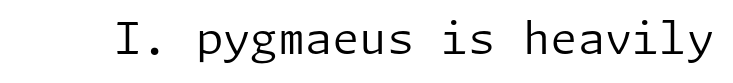
A sans-serif font was chosen for this passage. Does extra space separate the letters? No, they use regular spacing. The area under the type is left untouched. Weight class: somewhere from thin through regular. It's the straight-up-and-down kind of type.
